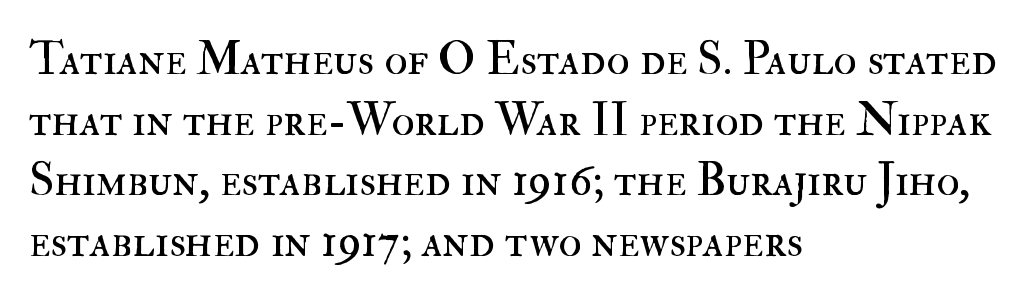
Weight: not bold — regular or lighter. The face used here is proportionally spaced, like ordinary book or web type. Where is the straight margin? On the left. These lines were composed using upright roman letters. Interline gaps are of average width in this sample. Between one letter and the next there's only the usual sliver of space.
